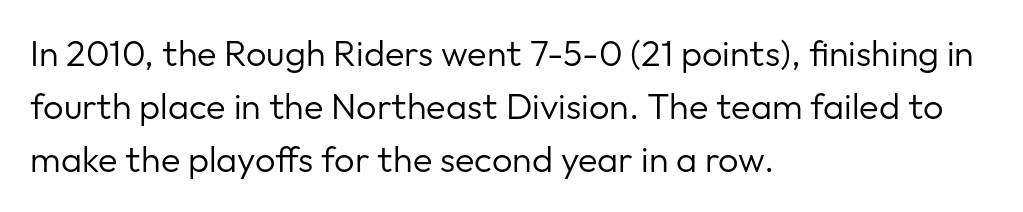
The image shows 36 px regular-weight sans-serif type, upright; set left-aligned, normal line spacing (1.47x), normal letter spacing, not underlined; low stroke contrast and a medium x-height.
